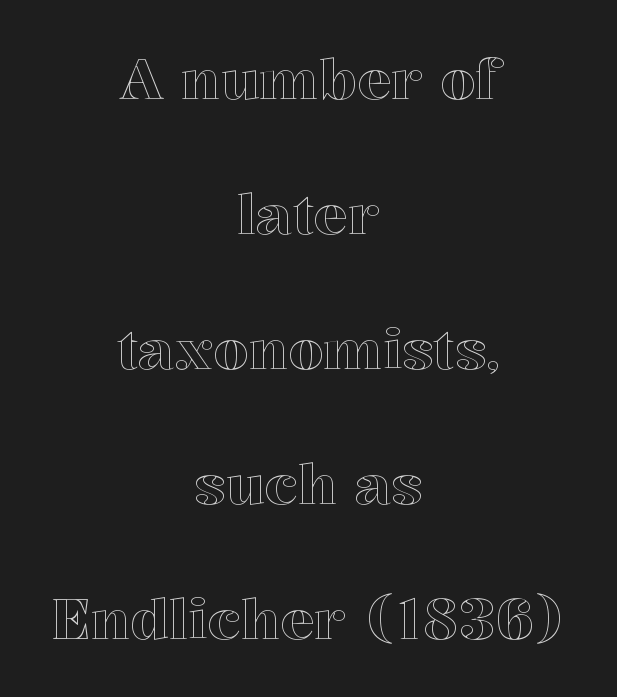
{"italic": "no", "width": "normal", "x_height": "medium", "monospaced": "no", "underline": "no", "align": "center", "line_spacing": "loose", "line_spacing_ratio": 2.37, "letter_spacing": "normal", "letter_spacing_em": 0.0, "glyph_px": 57}
